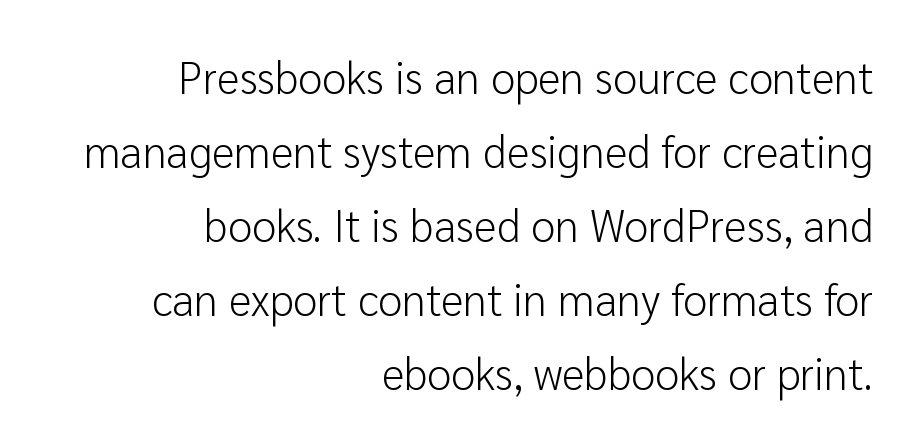
Q: Is the text bold? A: No.
Q: Is the text italic (slanted)? A: No, it is upright.
Q: Is the typeface a serif or a sans-serif typeface? A: Sans-serif.
Q: Is the text underlined? A: No.
Q: How is the paragraph aligned? A: Right-aligned.
Q: Is the spacing between letters normal or unusually wide? A: Normal.
Q: Is the spacing between lines tight, normal or loose? A: Normal.
Q: Width (condensed, normal, or wide)? A: Normal.
Q: Stroke contrast? A: Low.
Q: x-height? A: Medium.
Q: Monospaced? A: No.
